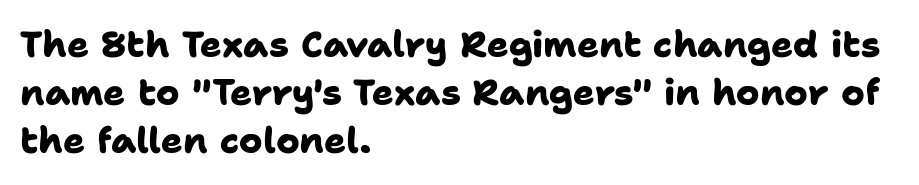
{"serif": "no", "bold": "yes", "weight": "heavy", "width": "normal", "stroke_contrast": "low", "x_height": "medium", "monospaced": "no", "underline": "no", "align": "left", "line_spacing": "normal", "line_spacing_ratio": 1.33, "letter_spacing": "normal", "letter_spacing_em": 0.0, "glyph_px": 36}
